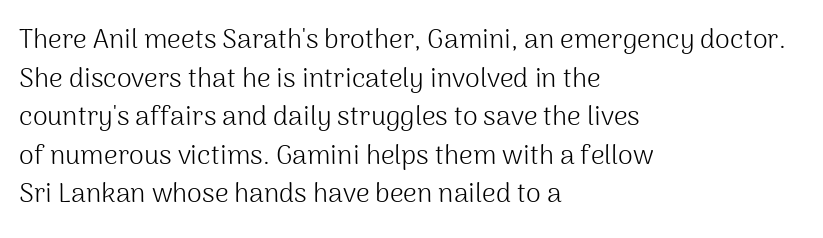
The image shows 27 px text type, upright; set left-aligned, normal line spacing (1.43x), normal letter spacing, not underlined.
